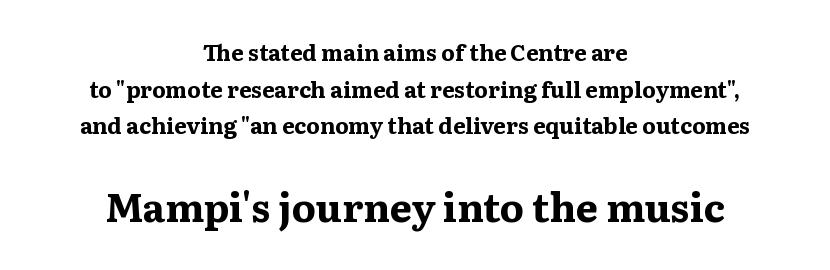
The image shows 39 px bold, wide serif type, upright; set centered, normal line spacing (1.66x), normal letter spacing, not underlined; the second (bottom) block is 1.77x larger; medium stroke contrast and a medium x-height.
